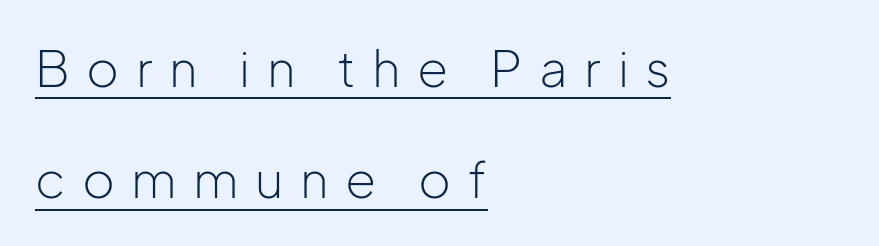
The image shows 50 px light sans-serif type, upright; set left-aligned, loose line spacing (2.23x), unusually wide letter spacing (+0.33 em), underlined; low stroke contrast and a medium x-height.
